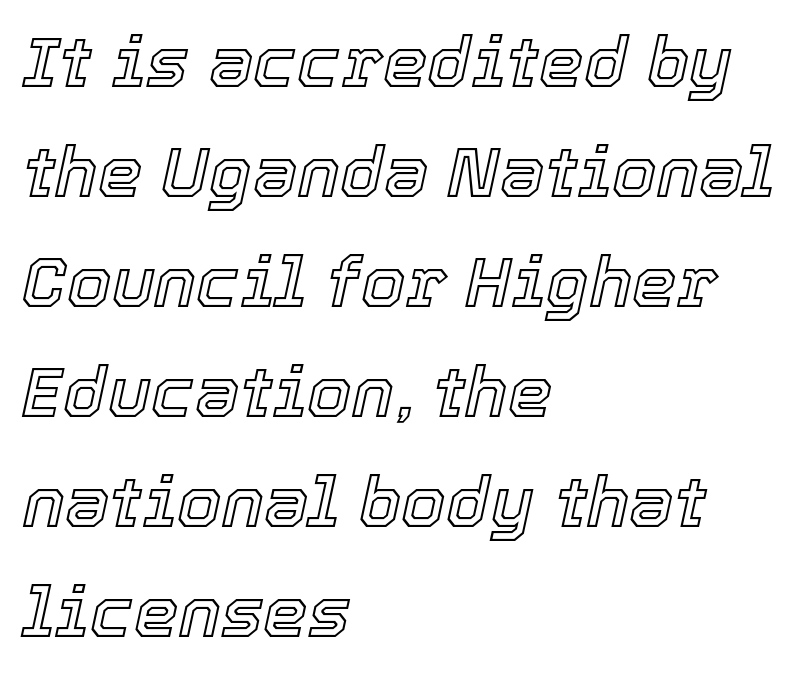
The image shows 71 px text type, italic (leaning right); set left-aligned, normal line spacing (1.55x), normal letter spacing, not underlined; a medium x-height.
